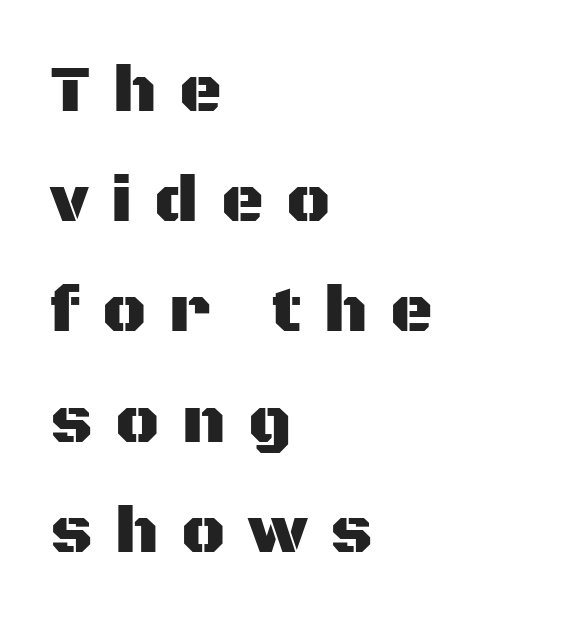
Q: Is the text italic (slanted)? A: No, it is upright.
Q: Is the typeface a serif or a sans-serif typeface? A: Sans-serif.
Q: Is the text underlined? A: No.
Q: How is the paragraph aligned? A: Left-aligned.
Q: Is the spacing between letters normal or unusually wide? A: Unusually wide.
Q: Is the spacing between lines tight, normal or loose? A: Normal.
Q: Width (condensed, normal, or wide)? A: Normal.
Q: Stroke contrast? A: Medium.
Q: x-height? A: Large.
Q: Monospaced? A: No.
